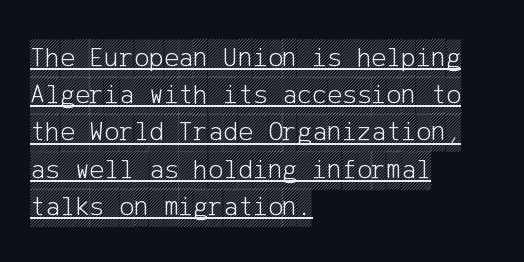
Vertically, the passage feels balanced, rows spaced as you'd expect. Where is the straight margin? On the left. You can tell it's not italic because the verticals are truly vertical. Tracking here is standard; glyphs follow each other at the usual distance. Every word sits above its own underline.
